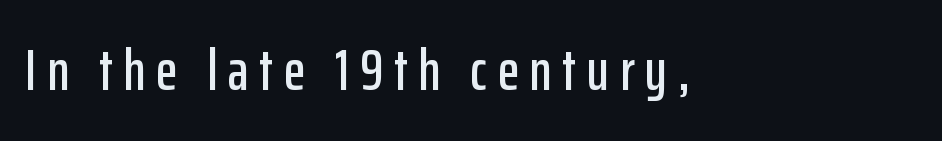
{"serif": "no", "italic": "no", "width": "condensed", "stroke_contrast": "low", "x_height": "medium", "monospaced": "no", "underline": "no", "align": "left", "glyph_px": 57}
